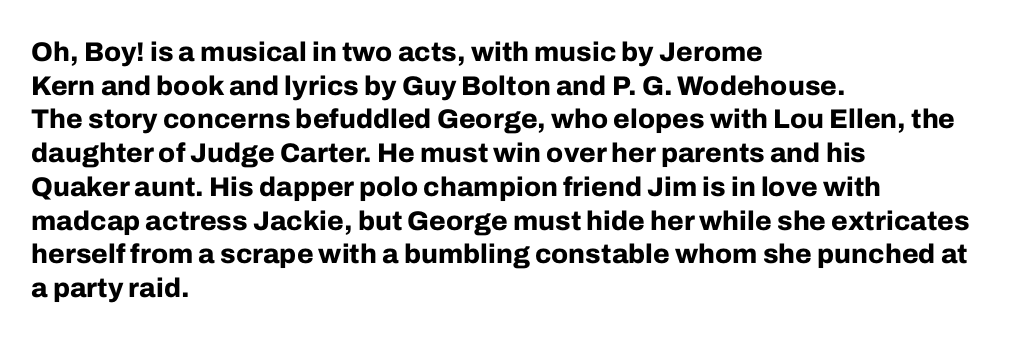
Its strokes are broad and dark, the hallmark of bold type. It's the straight-up-and-down kind of type. Regular leading. Caption: standard tracking, unaltered.
